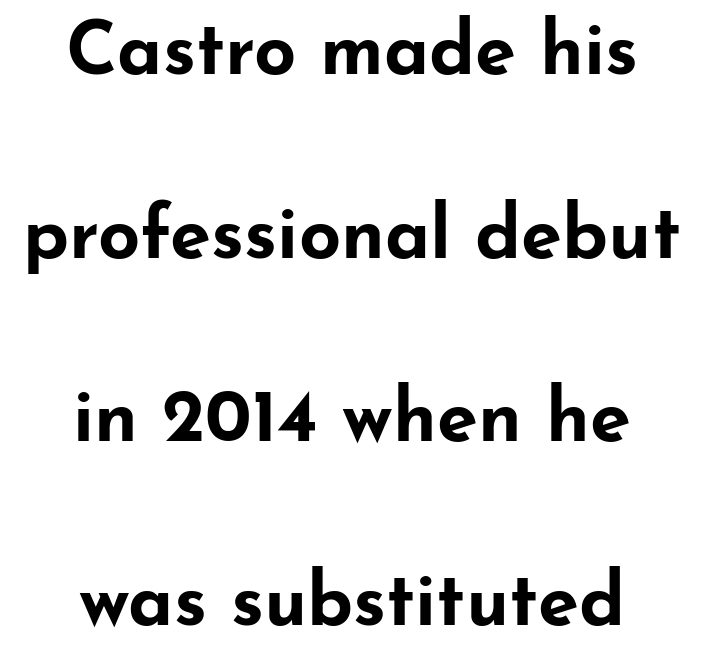
Q: Is the text bold? A: Yes.
Q: Is the text italic (slanted)? A: No, it is upright.
Q: Is the typeface a serif or a sans-serif typeface? A: Sans-serif.
Q: Is the text underlined? A: No.
Q: How is the paragraph aligned? A: Centered.
Q: Is the spacing between letters normal or unusually wide? A: Normal.
Q: Is the spacing between lines tight, normal or loose? A: Loose.
Q: Width (condensed, normal, or wide)? A: Wide.
Q: Stroke contrast? A: Low.
Q: x-height? A: Small.
Q: Monospaced? A: No.
